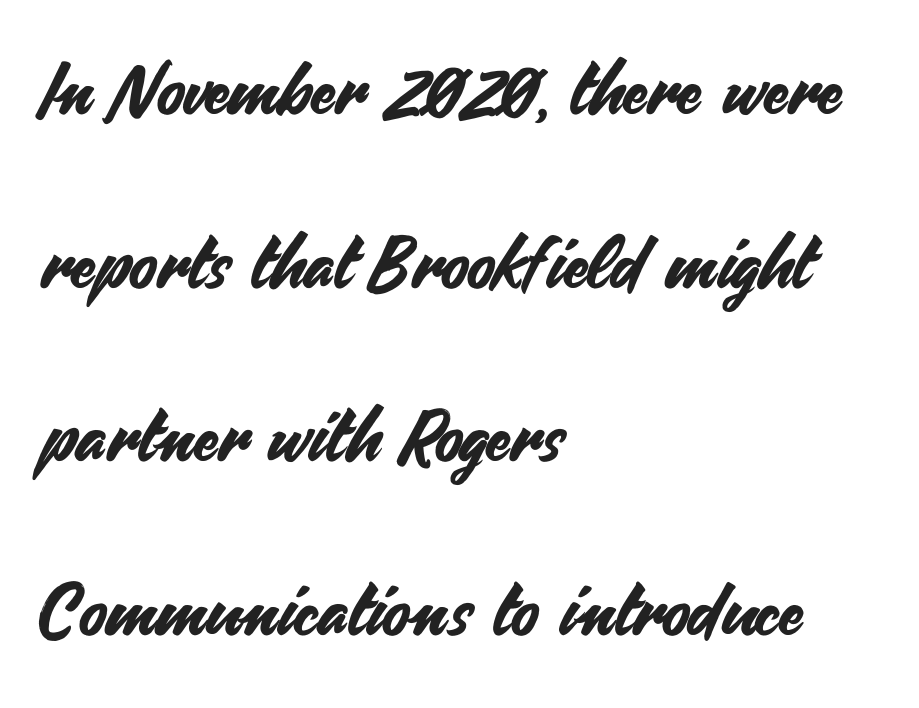
{"serif": "no", "width": "normal", "stroke_contrast": "medium", "x_height": "small", "monospaced": "no", "underline": "no", "align": "left", "line_spacing": "loose", "line_spacing_ratio": 2.41, "letter_spacing": "normal", "letter_spacing_em": 0.0, "glyph_px": 72}
